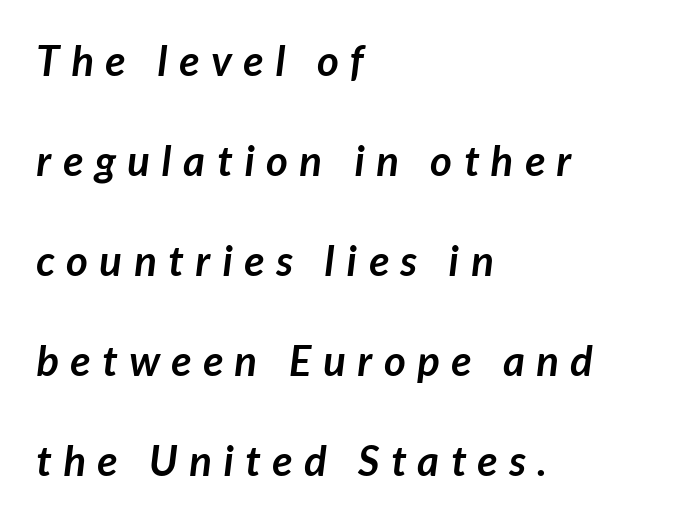
The face used here is rendered with a markedly widened letterfit. The rendering uses a large line-height, opening up the rows. You'd pick this weight for a headline — it's a proper bold. The gap between lines stays unmarked.
